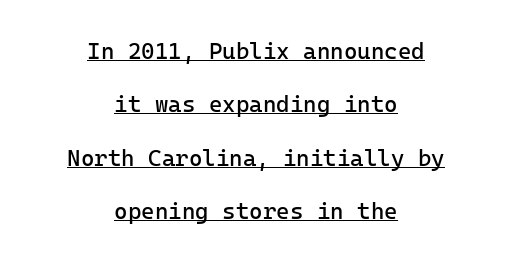
Q: Is the text bold? A: No.
Q: Is the text italic (slanted)? A: No, it is upright.
Q: Is the text underlined? A: Yes.
Q: How is the paragraph aligned? A: Centered.
Q: Is the spacing between letters normal or unusually wide? A: Normal.
Q: Is the spacing between lines tight, normal or loose? A: Loose.
